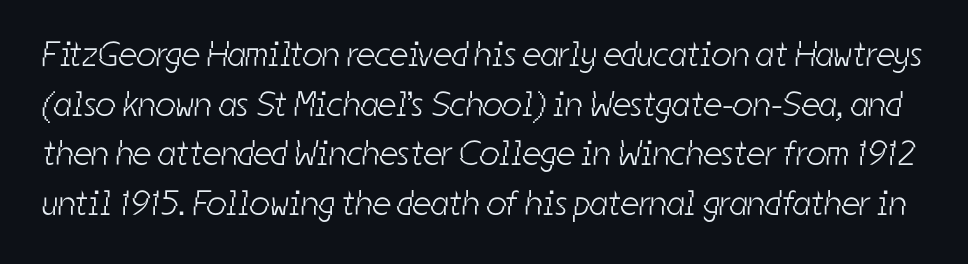
No extra tracking has been applied to these lines. A typesetter would call this leading conventional body-copy spacing. Each letter keeps its own natural width here, so spacing adapts to shape. Are there feet on the stems? There aren't — it's a sans. Nothing heavy about these letters — not bold at all. Bare-footed words on every line.
